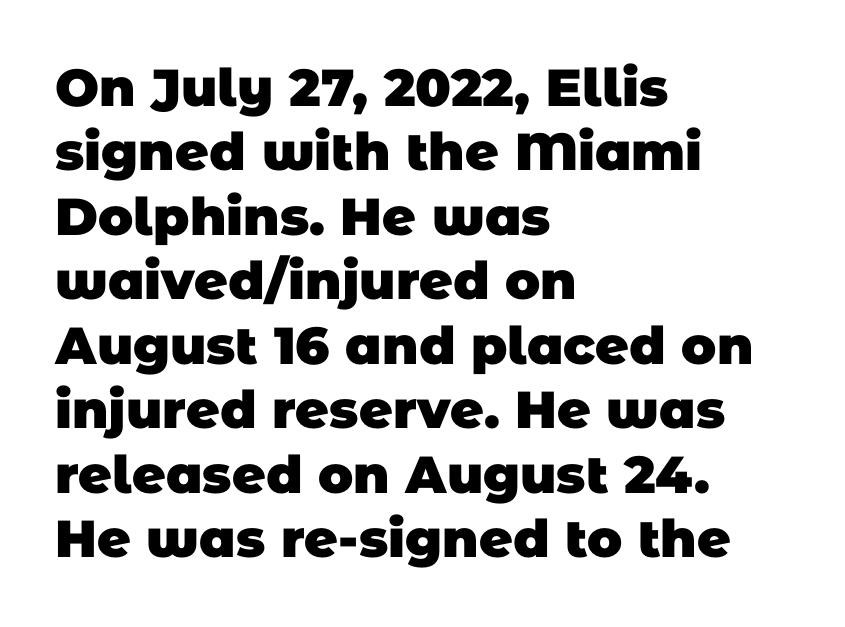
{"serif": "no", "bold": "yes", "weight": "heavy", "width": "normal", "stroke_contrast": "low", "x_height": "large", "monospaced": "no", "underline": "no", "align": "left", "line_spacing_ratio": 1.24, "letter_spacing": "normal", "letter_spacing_em": 0.0, "glyph_px": 52}
